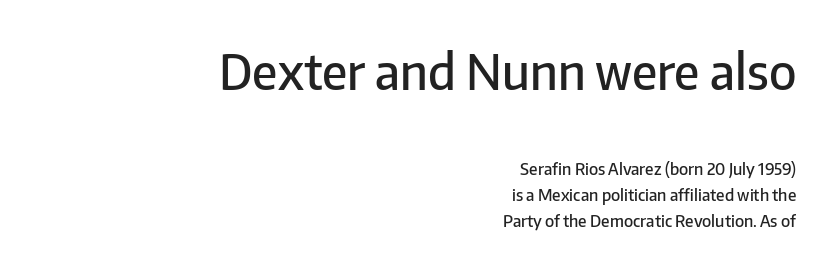
{"serif": "no", "italic": "no", "bold": "semi", "weight": "semibold", "width": "normal", "stroke_contrast": "low", "x_height": "medium", "monospaced": "no", "underline": "no", "align": "right", "line_spacing": "normal", "line_spacing_ratio": 1.65, "letter_spacing": "normal", "letter_spacing_em": 0.0, "larger_block": "first", "size_ratio": 3.0, "glyph_px": 48}
